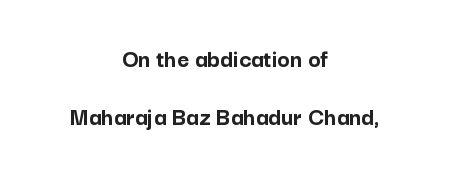
{"italic": "no", "bold": "yes", "underline": "no", "align": "center", "line_spacing": "loose", "line_spacing_ratio": 2.22, "letter_spacing": "normal", "letter_spacing_em": 0.0, "glyph_px": 26}
